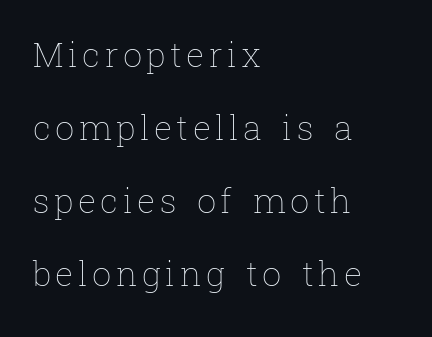
{"italic": "no", "bold": "no", "weight": "thin", "width": "normal", "stroke_contrast": "low", "x_height": "medium", "monospaced": "no", "underline": "no", "align": "left", "line_spacing": "loose", "line_spacing_ratio": 2.15, "glyph_px": 34}
